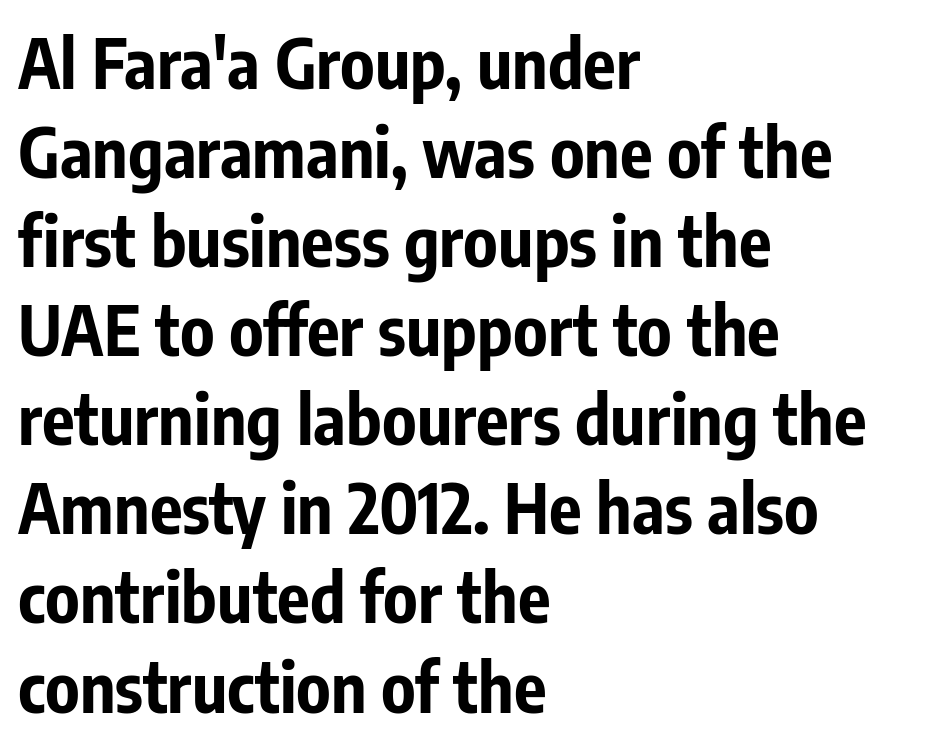
The image shows 68 px bold, condensed sans-serif type, upright; set left-aligned, normal line spacing (1.31x), normal letter spacing, not underlined; low stroke contrast and a medium x-height.
